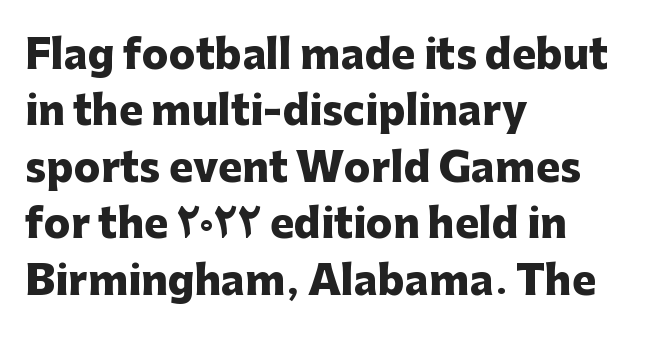
Every row of glyphs begins at an identical x-position on the left. You could call the tracking neutral — neither tight nor loose. The designer left line spacing at the default. The string is rendered with underlining switched off.
